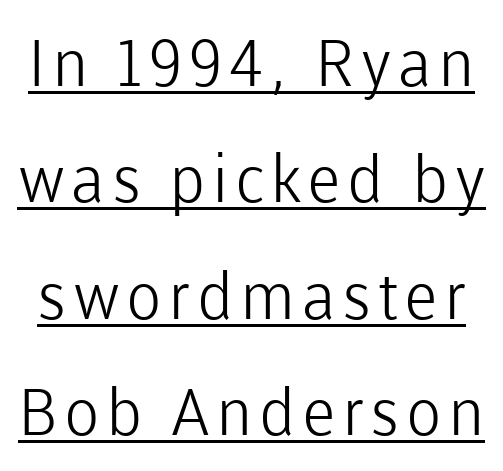
The font family rendered here belongs to the sans-serif group. A light-to-regular cut is what we see here. The face used here is proportionally spaced, like ordinary book or web type. Compared with undecorated copy, this sample adds a rule below the words. Notice how the stems are strictly vertical — no italics here.
